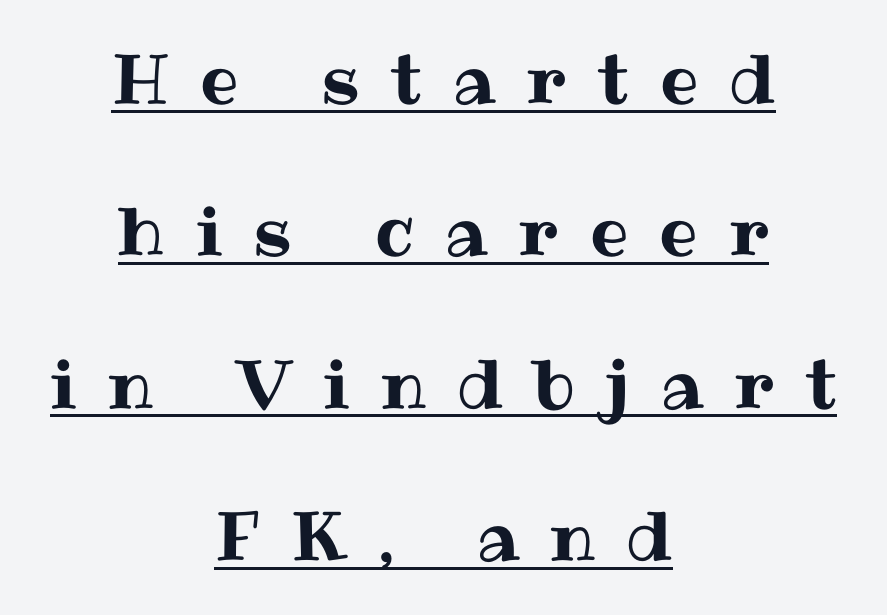
The image shows 68 px text type, upright; set centered, loose line spacing (2.24x), unusually wide letter spacing (+0.46 em), underlined; medium stroke contrast and a medium x-height.
